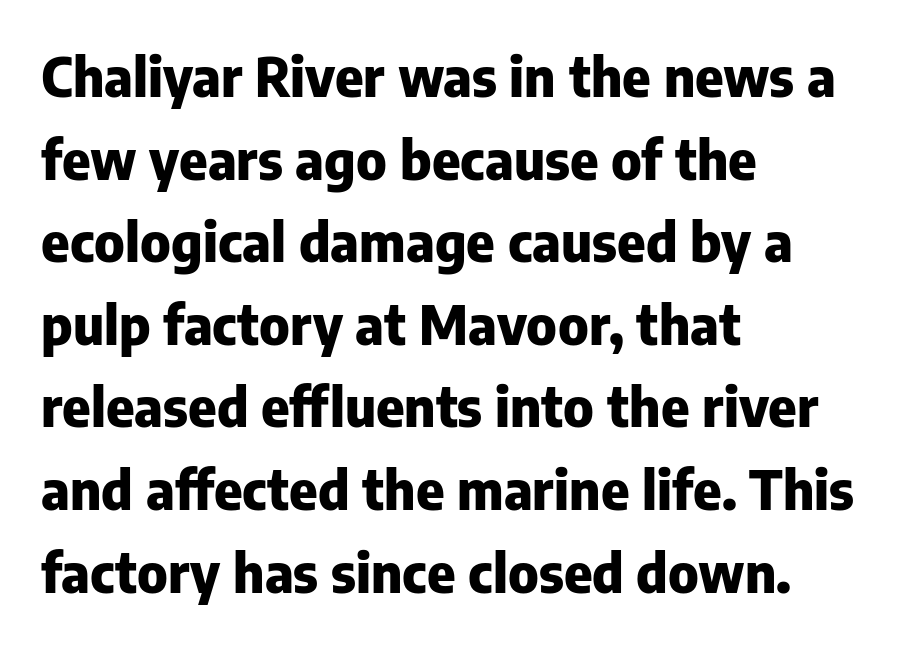
{"serif": "no", "italic": "no", "bold": "yes", "weight": "heavy", "width": "normal", "stroke_contrast": "low", "x_height": "medium", "monospaced": "no", "underline": "no", "align": "left", "line_spacing": "normal", "line_spacing_ratio": 1.53, "letter_spacing": "normal", "letter_spacing_em": 0.0, "glyph_px": 54}
